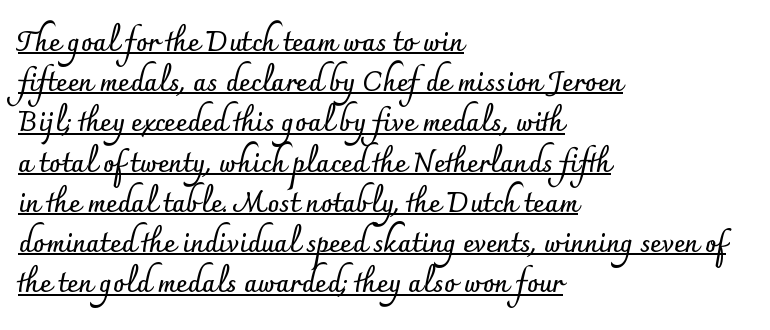
Q: Is the text bold? A: Yes.
Q: Is the text italic (slanted)? A: Yes.
Q: Is the text underlined? A: Yes.
Q: How is the paragraph aligned? A: Left-aligned.
Q: Is the spacing between letters normal or unusually wide? A: Normal.
Q: Is the spacing between lines tight, normal or loose? A: Normal.
